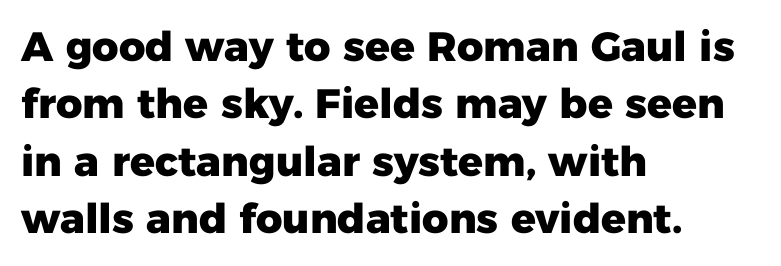
Q: Is the text bold? A: Yes.
Q: Is the text italic (slanted)? A: No, it is upright.
Q: Is the typeface a serif or a sans-serif typeface? A: Sans-serif.
Q: Is the text underlined? A: No.
Q: How is the paragraph aligned? A: Left-aligned.
Q: Is the spacing between letters normal or unusually wide? A: Normal.
Q: Is the spacing between lines tight, normal or loose? A: Normal.
Q: Width (condensed, normal, or wide)? A: Normal.
Q: Stroke contrast? A: Low.
Q: x-height? A: Medium.
Q: Monospaced? A: No.
